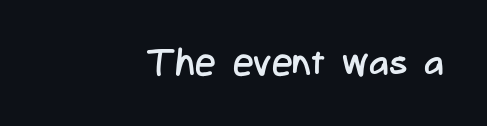
{"serif": "no", "italic": "no", "bold": "no", "weight": "regular", "width": "condensed", "stroke_contrast": "low", "x_height": "medium", "monospaced": "no", "underline": "no", "align": "right", "letter_spacing": "normal", "letter_spacing_em": 0.0, "glyph_px": 37}
